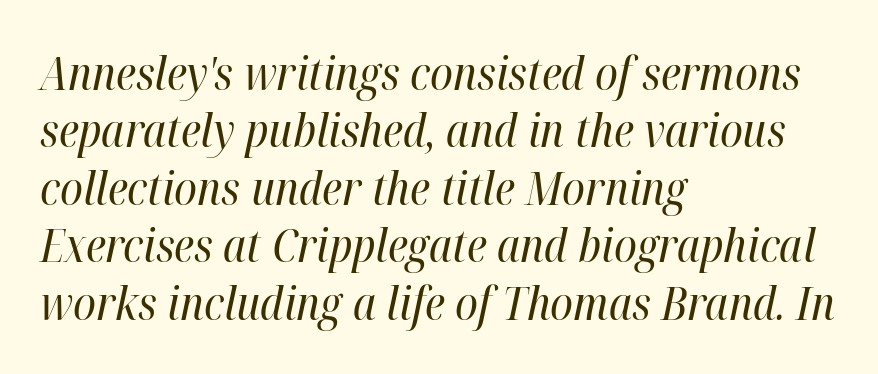
{"italic": "yes", "lean": "right", "slant_degrees": 12, "bold": "no", "weight": "regular", "width": "condensed", "stroke_contrast": "high", "x_height": "medium", "monospaced": "no", "underline": "no", "align": "left", "line_spacing": "normal", "line_spacing_ratio": 1.25, "letter_spacing": "normal", "letter_spacing_em": 0.0, "glyph_px": 46}
